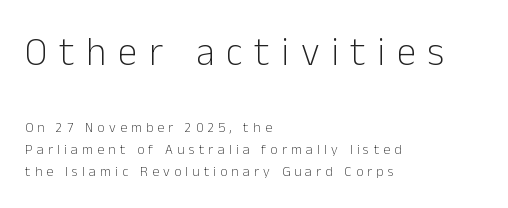
{"serif": "no", "italic": "no", "bold": "no", "weight": "light", "width": "normal", "stroke_contrast": "low", "x_height": "medium", "monospaced": "no", "underline": "no", "align": "left", "line_spacing": "normal", "line_spacing_ratio": 1.57, "letter_spacing": "wide", "letter_spacing_em": 0.3, "larger_block": "first", "size_ratio": 2.79, "glyph_px": 39}
